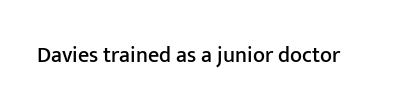
Q: Is the text italic (slanted)? A: No, it is upright.
Q: Is the text underlined? A: No.
Q: Is the spacing between letters normal or unusually wide? A: Normal.
